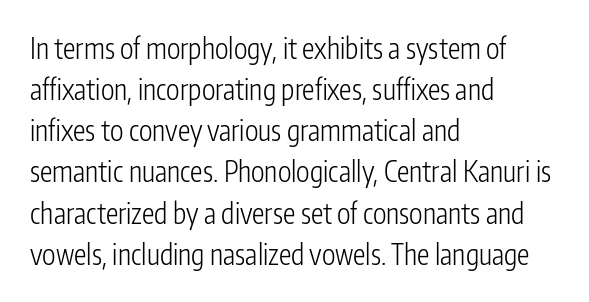
The image shows 28 px light, condensed sans-serif type, upright; set left-aligned, normal line spacing (1.47x), normal letter spacing, not underlined; low stroke contrast and a medium x-height.
